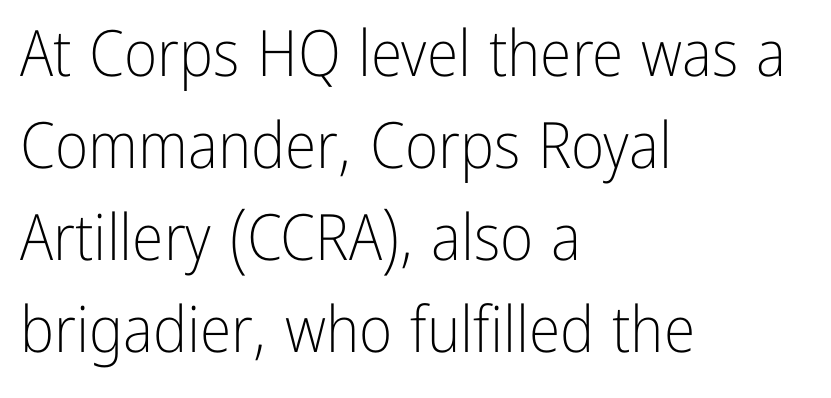
{"serif": "no", "italic": "no", "bold": "no", "weight": "light", "width": "condensed", "stroke_contrast": "low", "x_height": "medium", "monospaced": "no", "underline": "no", "align": "left", "line_spacing": "normal", "line_spacing_ratio": 1.44, "letter_spacing": "normal", "letter_spacing_em": 0.0, "glyph_px": 64}
